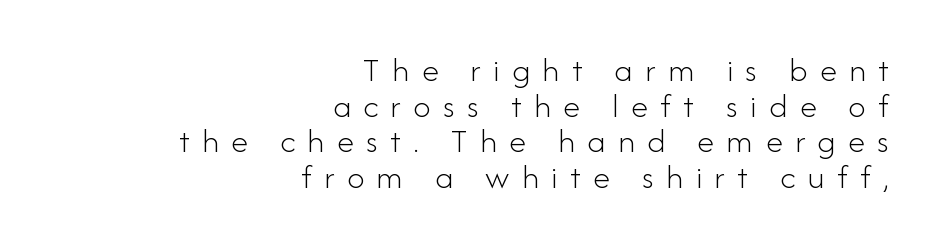
Q: Is the text bold? A: No.
Q: Is the text italic (slanted)? A: No, it is upright.
Q: Is the typeface a serif or a sans-serif typeface? A: Sans-serif.
Q: Is the text underlined? A: No.
Q: How is the paragraph aligned? A: Right-aligned.
Q: Is the spacing between letters normal or unusually wide? A: Unusually wide.
Q: Is the spacing between lines tight, normal or loose? A: Tight.
Q: Width (condensed, normal, or wide)? A: Normal.
Q: Stroke contrast? A: Low.
Q: x-height? A: Small.
Q: Monospaced? A: No.
